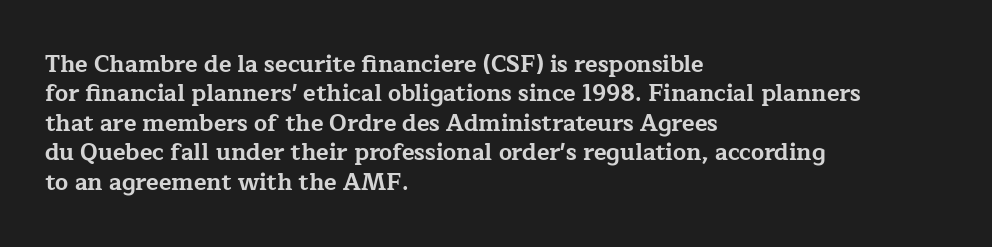
{"italic": "no", "bold": "yes", "underline": "no", "align": "left", "line_spacing": "normal", "line_spacing_ratio": 1.28, "letter_spacing": "normal", "letter_spacing_em": 0.0, "glyph_px": 23}
